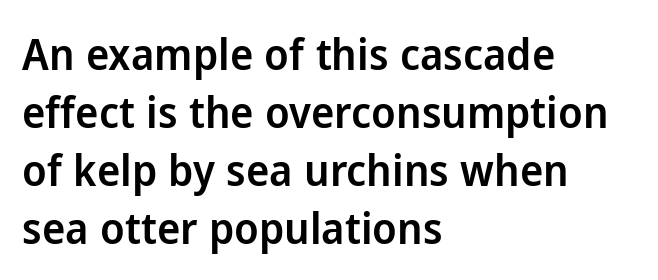
Students, observe: this is what conventionally led text looks like. The typesetter chose a ragged-right arrangement here. Check under the words: just untouched page. Examine the stroke ends and you'll find no serifs. The lettering stays uniformly vertical, giving the passage a roman look.
